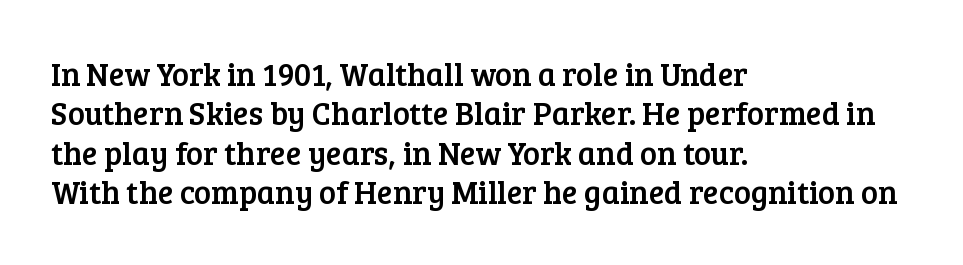
The image shows 32 px serif type, upright; set left-aligned, line spacing 1.23x, normal letter spacing, not underlined; low stroke contrast and a medium x-height.
